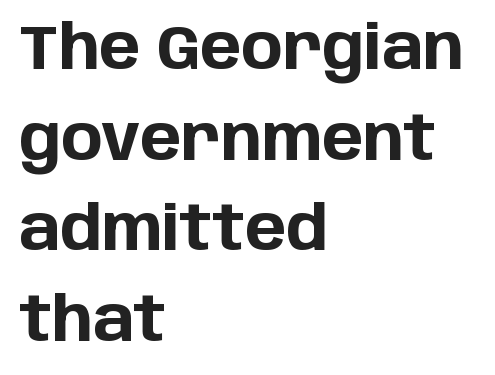
The rows are spaced the way most documents space them. Each letter's strokes conclude bluntly, with no projecting serifs. The typography opts for an upright posture over an oblique one. If you drew a ruler down the left edge, every line would touch it. The rendering keeps characters at their native spacing.
